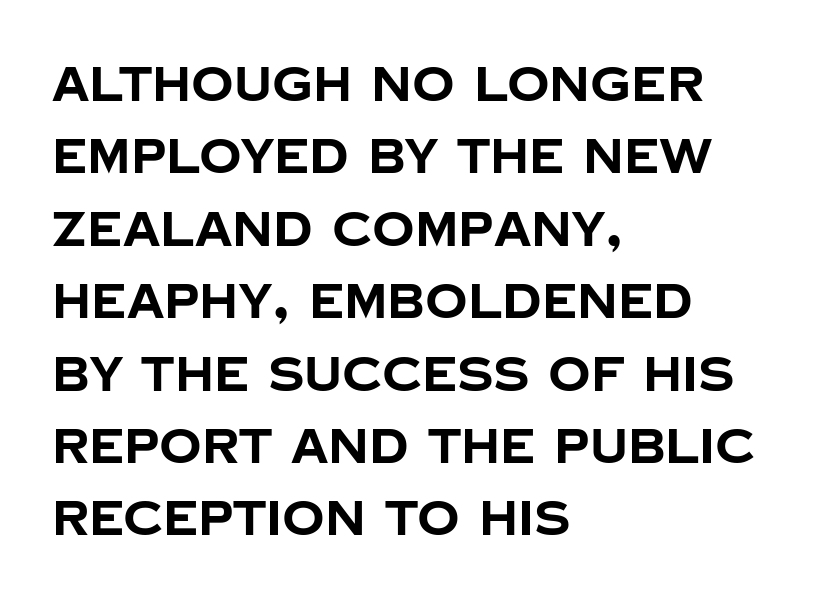
No italicization has been applied; the sample stays upright. The foot of each line stays bare and open. Is the block centered? No — it sits flush against the left margin. As a designer I'd log this as weight 700, bold. No extra tracking has been applied to these lines. Note: no serifs on the glyphs.
